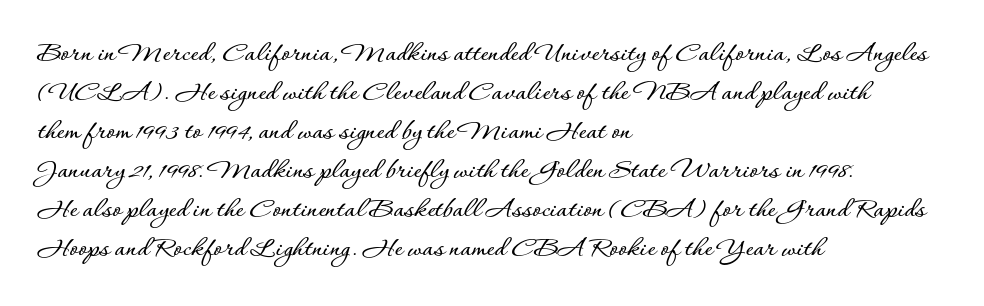
Q: Is the text italic (slanted)? A: Yes.
Q: Is the text underlined? A: No.
Q: How is the paragraph aligned? A: Left-aligned.
Q: Is the spacing between letters normal or unusually wide? A: Normal.
Q: Is the spacing between lines tight, normal or loose? A: Normal.
Q: Width (condensed, normal, or wide)? A: Normal.
Q: Stroke contrast? A: Low.
Q: x-height? A: Small.
Q: Monospaced? A: No.
